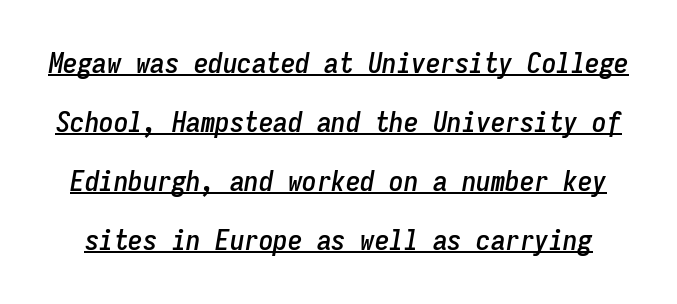
The specimen reads as italic at a glance. In terms of letterspacing, this is plain default setting. Descenders here cross a horizontal rule under the line. Fixed-width glyphs throughout — classic coding-font behaviour.
